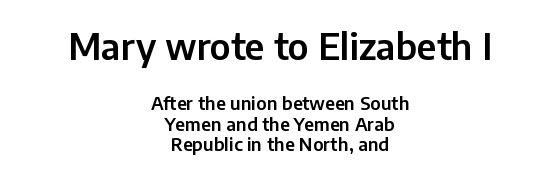
The glyphs in this specimen are sans serif. Nobody touched the tracking dial on this one. Clear beneath every line of the passage. What's the leading like? Squeezed, with rows nearly overlapping. The passage shown is typed in a proportional face where columns would drift.
